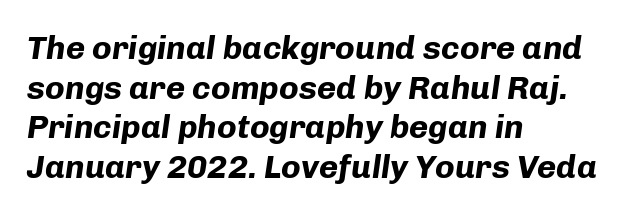
The image shows 33 px bold type, italic (leaning right); set left-aligned, line spacing 1.2x, normal letter spacing, not underlined; low stroke contrast and a medium x-height.
